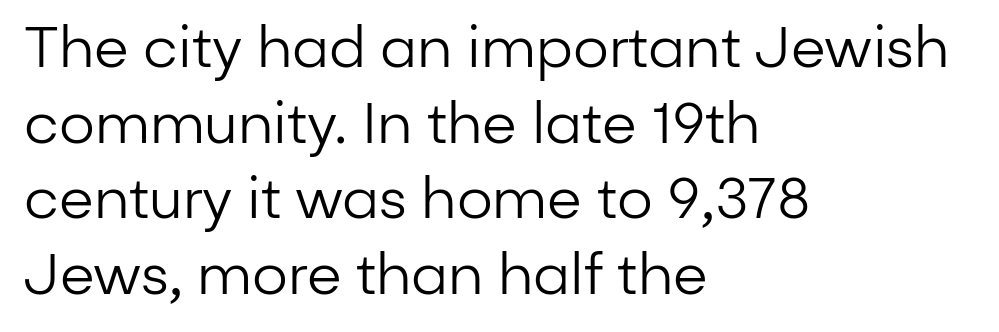
Characters remain perfectly vertical along every line. Look at the tracking — it's just the regular setting, nothing added. Is the type heavy? It reads as light-to-regular instead. Looks like regular typesetting: each glyph gets only the width it needs. The zone under the glyphs is completely vacant.
